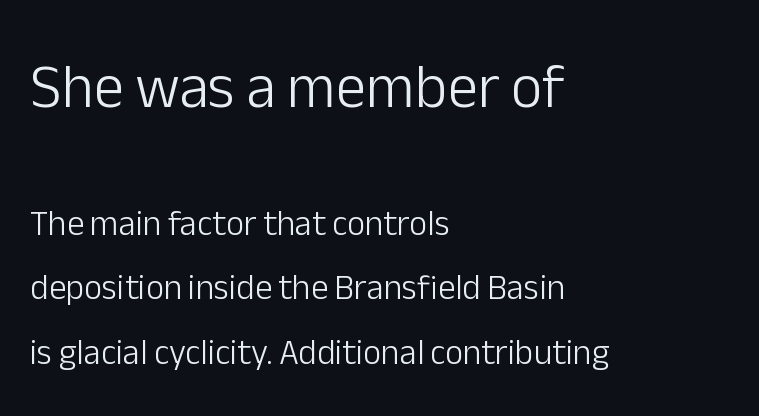
{"serif": "no", "italic": "no", "bold": "no", "weight": "light", "width": "normal", "stroke_contrast": "low", "x_height": "medium", "monospaced": "no", "underline": "no", "align": "left", "line_spacing_ratio": 1.84, "letter_spacing": "normal", "letter_spacing_em": 0.0, "larger_block": "first", "size_ratio": 1.74, "glyph_px": 61}
